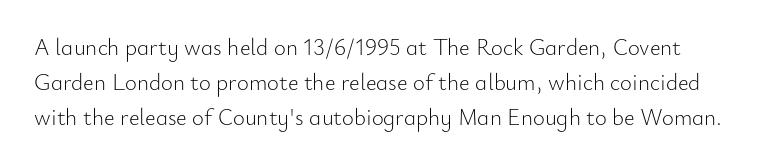
Q: Is the text bold? A: No.
Q: Is the text italic (slanted)? A: No, it is upright.
Q: Is the text underlined? A: No.
Q: Is the spacing between letters normal or unusually wide? A: Normal.
Q: Is the spacing between lines tight, normal or loose? A: Normal.
